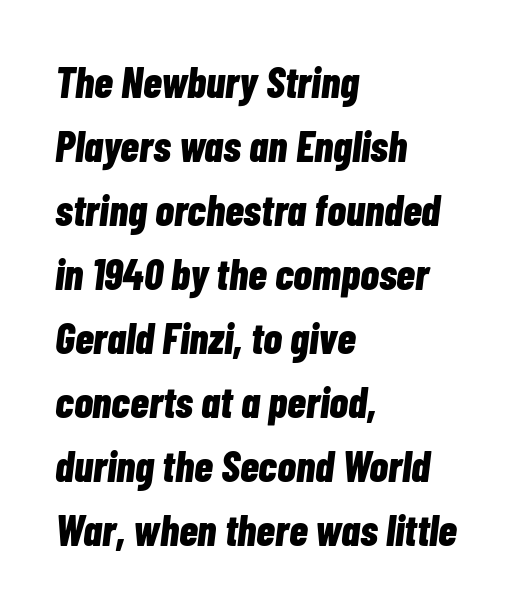
The image shows 43 px bold, condensed type, italic (leaning right); set left-aligned, normal line spacing (1.49x), normal letter spacing, not underlined; low stroke contrast and a medium x-height.
